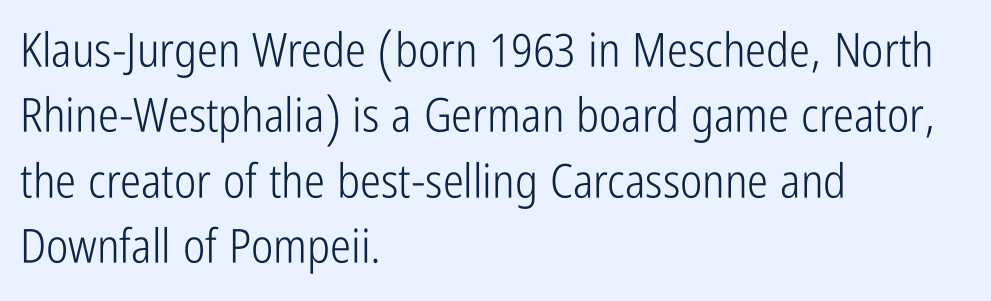
Q: Is the text bold? A: No.
Q: Is the text italic (slanted)? A: No, it is upright.
Q: Is the typeface a serif or a sans-serif typeface? A: Sans-serif.
Q: Is the text underlined? A: No.
Q: How is the paragraph aligned? A: Left-aligned.
Q: Is the spacing between letters normal or unusually wide? A: Normal.
Q: Is the spacing between lines tight, normal or loose? A: Normal.
Q: Width (condensed, normal, or wide)? A: Condensed.
Q: Stroke contrast? A: Low.
Q: x-height? A: Medium.
Q: Monospaced? A: No.
